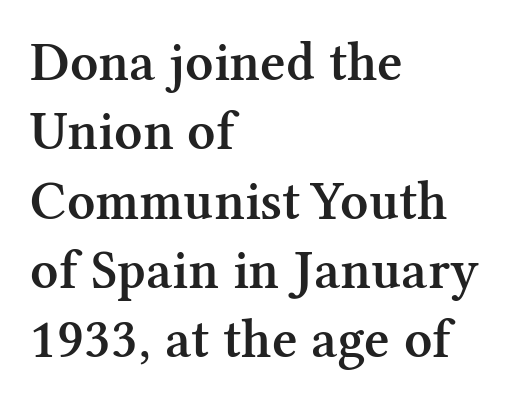
Q: Is the text bold? A: Semi-bold.
Q: Is the text italic (slanted)? A: No, it is upright.
Q: Is the typeface a serif or a sans-serif typeface? A: Serif.
Q: Is the text underlined? A: No.
Q: How is the paragraph aligned? A: Left-aligned.
Q: Is the spacing between letters normal or unusually wide? A: Normal.
Q: Is the spacing between lines tight, normal or loose? A: Normal.
Q: Width (condensed, normal, or wide)? A: Normal.
Q: Stroke contrast? A: Medium.
Q: x-height? A: Medium.
Q: Monospaced? A: No.
